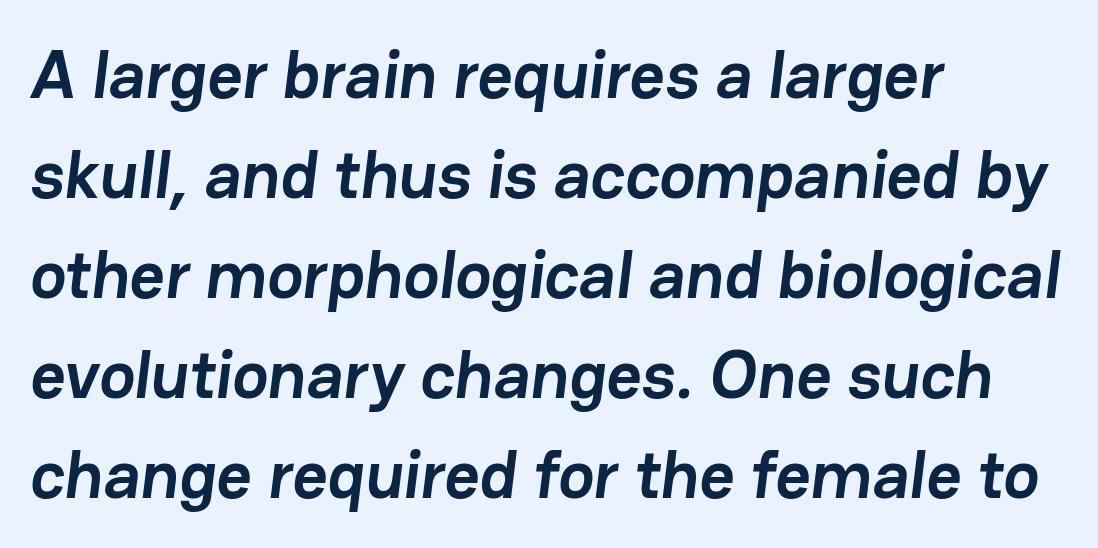
Does the type have serifs? No, each stem ends abruptly. The glyphs are unaccompanied by any horizontal stroke below them. A typesetter would call this proportional, since set widths differ per character. These lines are set flush left with a ragged right edge.
